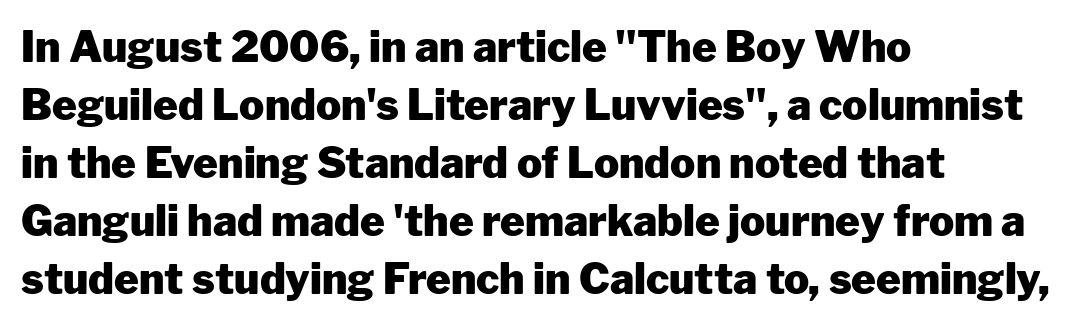
The letters advance in unequal steps, a hallmark of proportional type. Emphasis by weight is at full strength: bold. Characters remain perfectly vertical along every line. Line beginnings align vertically; line endings do not.
